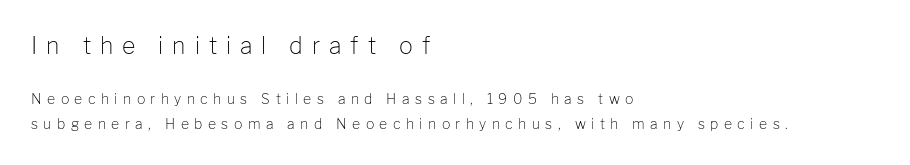
Q: Is the text bold? A: No.
Q: Is the text italic (slanted)? A: No, it is upright.
Q: Is the text underlined? A: No.
Q: How is the paragraph aligned? A: Left-aligned.
Q: Is the spacing between letters normal or unusually wide? A: Unusually wide.
Q: Which block of text is set in a larger size, the first (top) or the second (bottom)? A: The first (top) one.
